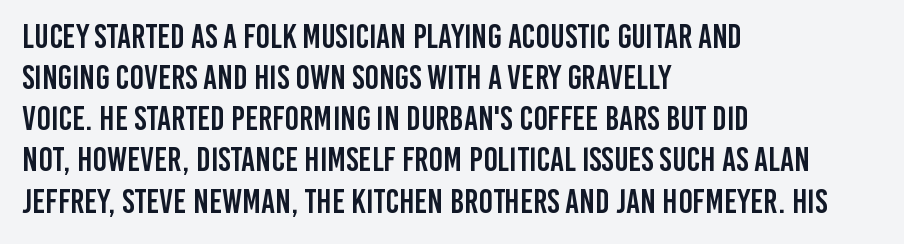
{"serif": "no", "italic": "no", "width": "condensed", "stroke_contrast": "low", "x_height": "large", "monospaced": "no", "underline": "no", "align": "left", "line_spacing_ratio": 1.21, "letter_spacing": "normal", "letter_spacing_em": 0.0, "glyph_px": 34}
